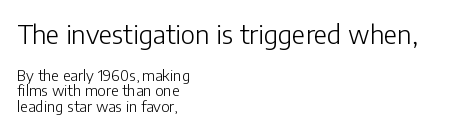
Q: Is the text bold? A: No.
Q: Is the text italic (slanted)? A: No, it is upright.
Q: Is the text underlined? A: No.
Q: How is the paragraph aligned? A: Left-aligned.
Q: Is the spacing between letters normal or unusually wide? A: Normal.
Q: Is the spacing between lines tight, normal or loose? A: Tight.
Q: Which block of text is set in a larger size, the first (top) or the second (bottom)? A: The first (top) one.
